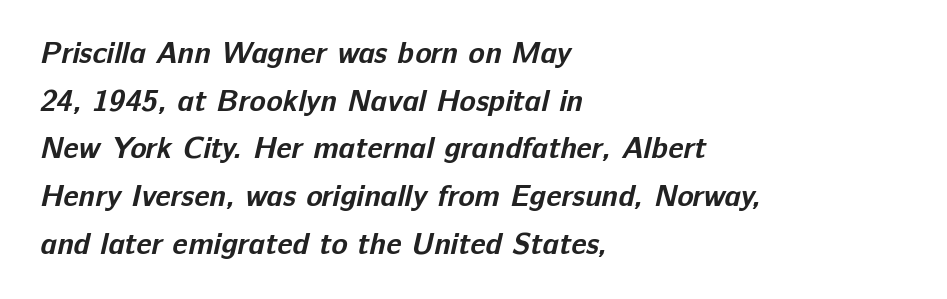
Q: Is the text bold? A: Yes.
Q: Is the typeface a serif or a sans-serif typeface? A: Sans-serif.
Q: Is the text underlined? A: No.
Q: How is the paragraph aligned? A: Left-aligned.
Q: Is the spacing between letters normal or unusually wide? A: Normal.
Q: Is the spacing between lines tight, normal or loose? A: Normal.
Q: Width (condensed, normal, or wide)? A: Normal.
Q: Stroke contrast? A: Low.
Q: x-height? A: Medium.
Q: Monospaced? A: No.
